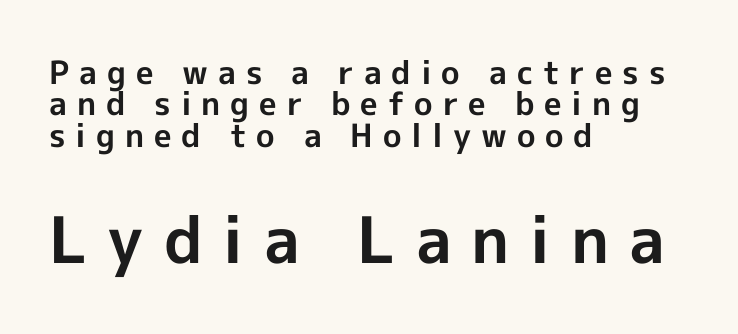
{"serif": "no", "italic": "no", "bold": "yes", "weight": "bold", "width": "normal", "x_height": "medium", "monospaced": "no", "underline": "no", "align": "left", "line_spacing": "tight", "line_spacing_ratio": 0.98, "letter_spacing": "wide", "letter_spacing_em": 0.31, "larger_block": "second", "size_ratio": 2.0, "glyph_px": 64}
